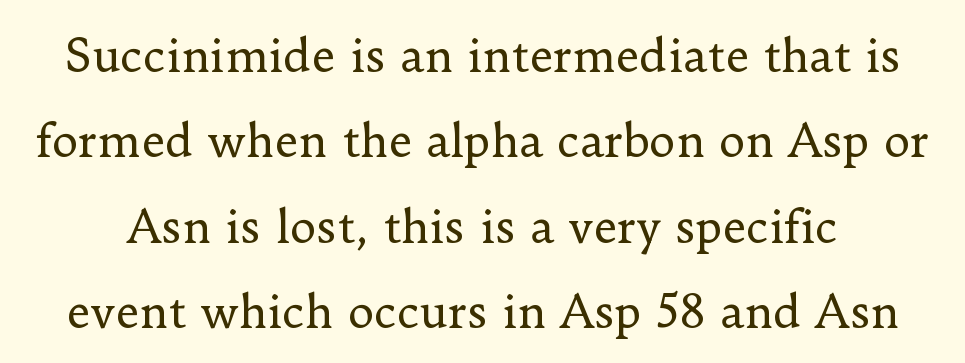
Q: Is the text bold? A: No.
Q: Is the text italic (slanted)? A: No, it is upright.
Q: Is the typeface a serif or a sans-serif typeface? A: Serif.
Q: Is the text underlined? A: No.
Q: Is the spacing between letters normal or unusually wide? A: Normal.
Q: Is the spacing between lines tight, normal or loose? A: Loose.
Q: Width (condensed, normal, or wide)? A: Normal.
Q: Stroke contrast? A: Low.
Q: x-height? A: Small.
Q: Monospaced? A: No.
